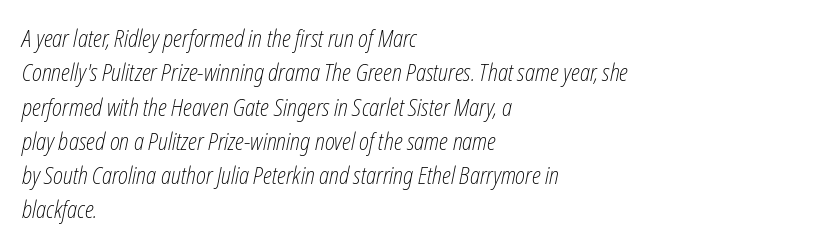
{"italic": "yes", "lean": "right", "slant_degrees": 12, "bold": "no", "underline": "no", "align": "left", "line_spacing": "normal", "line_spacing_ratio": 1.49, "letter_spacing": "normal", "letter_spacing_em": 0.0, "glyph_px": 23}
